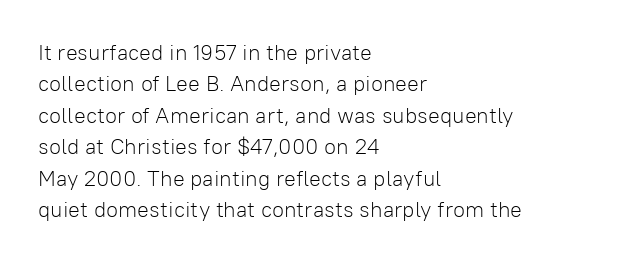
{"italic": "no", "bold": "no", "underline": "no", "align": "left", "line_spacing": "normal", "line_spacing_ratio": 1.43, "letter_spacing": "normal", "letter_spacing_em": 0.0, "glyph_px": 22}
